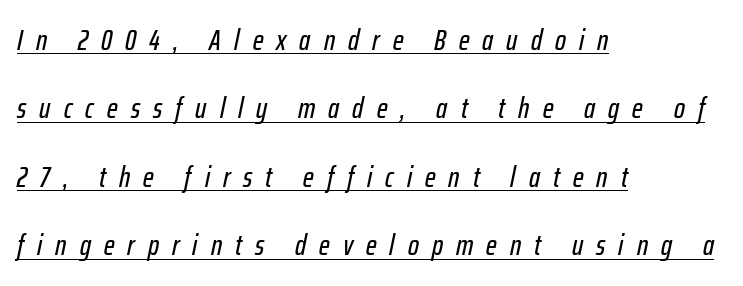
Does the lettering tilt? It does — this is italic. The passage shown is typed in a proportional face where columns would drift. Tracking value appears strongly positive — letters spread wide. Caption: multi-line text, flush left, ragged right. Is there an underline? Yes — a line sits under the letters. Is there much room between lines? Yes — plenty of vertical air separates them.
